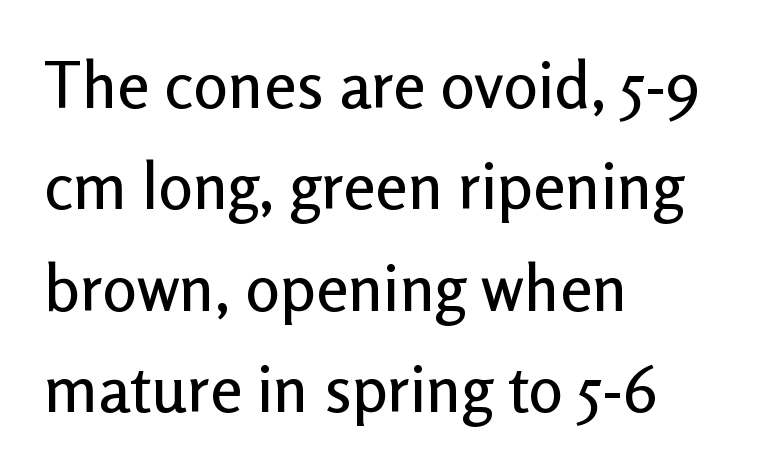
Q: Is the text italic (slanted)? A: No, it is upright.
Q: Is the typeface a serif or a sans-serif typeface? A: Sans-serif.
Q: Is the text underlined? A: No.
Q: How is the paragraph aligned? A: Left-aligned.
Q: Is the spacing between letters normal or unusually wide? A: Normal.
Q: Is the spacing between lines tight, normal or loose? A: Normal.
Q: Width (condensed, normal, or wide)? A: Normal.
Q: Stroke contrast? A: Low.
Q: x-height? A: Medium.
Q: Monospaced? A: No.
